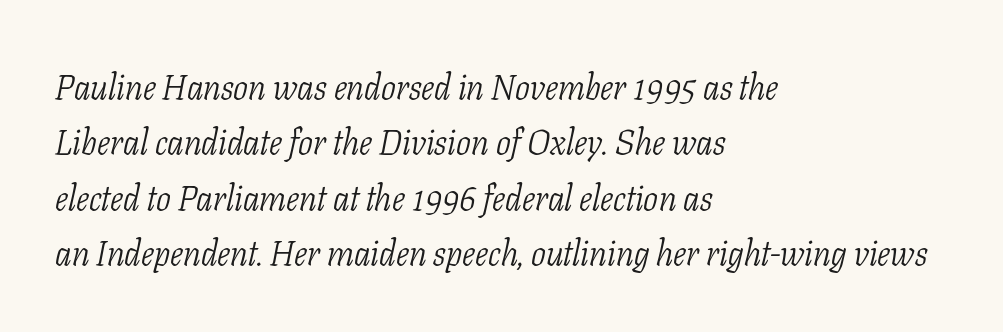
The image shows 35 px light, condensed serif type, italic (leaning right); set left-aligned, normal line spacing (1.58x), normal letter spacing, not underlined; low stroke contrast and a medium x-height.
